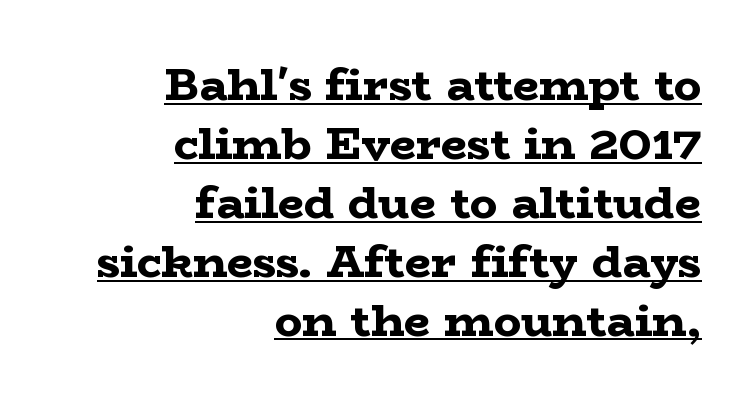
The image shows 46 px bold, wide serif type, upright; set right-aligned, normal line spacing (1.28x), normal letter spacing, underlined; low stroke contrast and a medium x-height.
